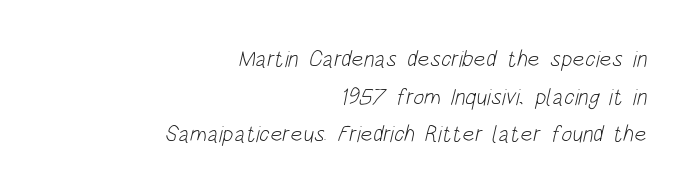
{"bold": "no", "underline": "no", "align": "right", "line_spacing": "normal", "line_spacing_ratio": 1.64, "letter_spacing": "normal", "letter_spacing_em": 0.0, "glyph_px": 23}
